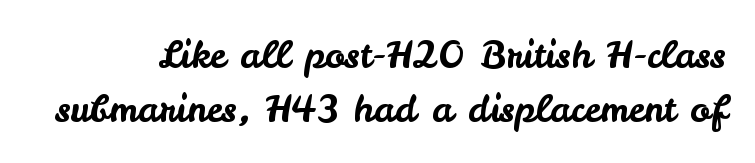
Q: Is the text italic (slanted)? A: Yes.
Q: Is the typeface a serif or a sans-serif typeface? A: Sans-serif.
Q: Is the text underlined? A: No.
Q: Is the spacing between letters normal or unusually wide? A: Normal.
Q: Is the spacing between lines tight, normal or loose? A: Normal.
Q: Width (condensed, normal, or wide)? A: Normal.
Q: Stroke contrast? A: Low.
Q: x-height? A: Small.
Q: Monospaced? A: No.
